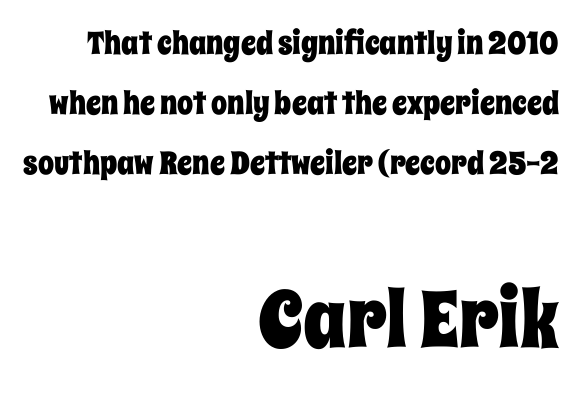
The image shows 80 px condensed type, upright; set right-aligned, line spacing 1.87x, normal letter spacing, not underlined; the second (bottom) block is 2.5x larger; low stroke contrast and a large x-height.
